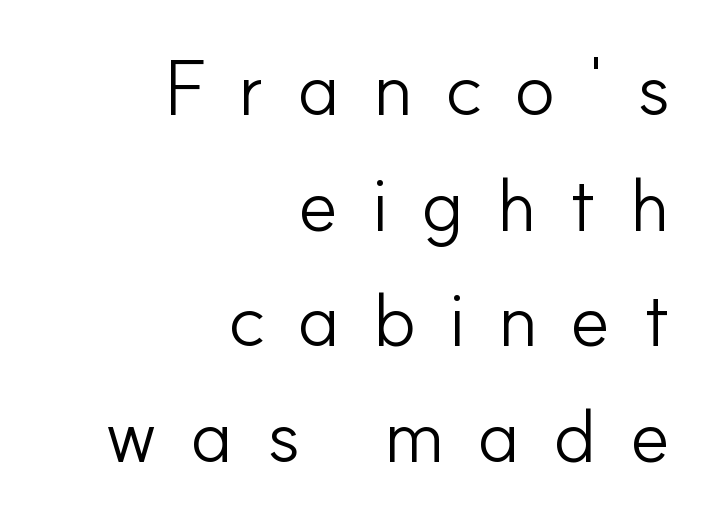
{"serif": "no", "italic": "no", "bold": "no", "weight": "light", "width": "normal", "stroke_contrast": "low", "x_height": "small", "monospaced": "no", "underline": "no", "align": "right", "line_spacing": "normal", "line_spacing_ratio": 1.52, "letter_spacing": "wide", "letter_spacing_em": 0.43, "glyph_px": 76}
